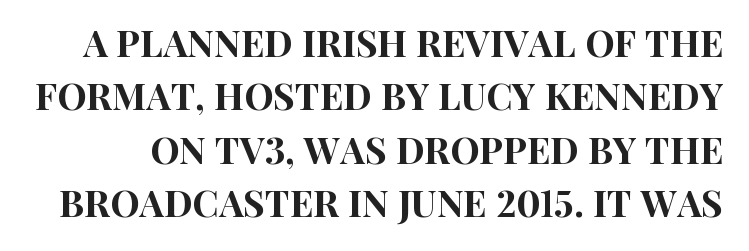
{"serif": "no", "italic": "no", "width": "condensed", "stroke_contrast": "high", "x_height": "large", "monospaced": "no", "underline": "no", "line_spacing": "normal", "line_spacing_ratio": 1.44, "letter_spacing": "normal", "letter_spacing_em": 0.0, "glyph_px": 37}
